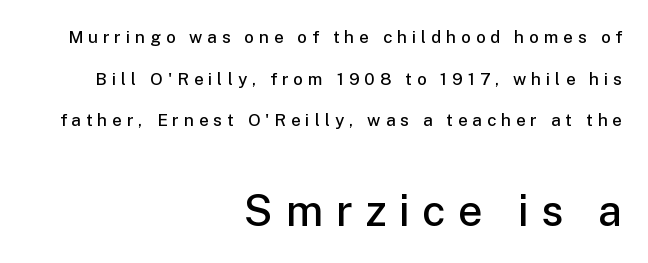
A typesetter would call this proportional, since set widths differ per character. The passage shown begins with its smaller block and ends with its larger one. Someone cranked the tracking dial way up on this one. Just letters on the line, the space beneath them empty. Caption: semibold face, moderately heavy strokes. This block would shrink considerably if given ordinary leading; it's expanded now.
